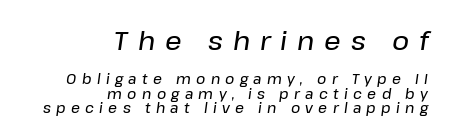
The image shows 26 px text type, italic (leaning right); set right-aligned, tight line spacing (1.02x), unusually wide letter spacing (+0.38 em), not underlined; the first (top) block is 1.86x larger.
